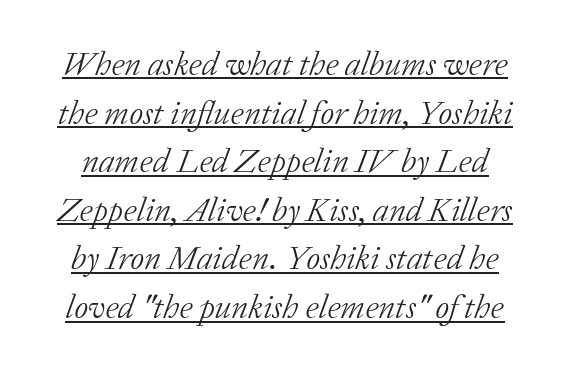
{"serif": "yes", "italic": "yes", "lean": "right", "slant_degrees": 20, "bold": "no", "weight": "light", "width": "normal", "stroke_contrast": "low", "x_height": "medium", "monospaced": "no", "underline": "yes", "line_spacing": "normal", "line_spacing_ratio": 1.43, "letter_spacing": "normal", "letter_spacing_em": 0.0, "glyph_px": 34}
